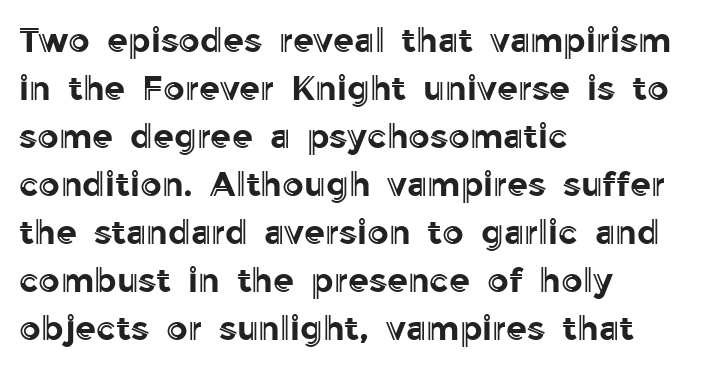
{"italic": "no", "width": "normal", "x_height": "medium", "monospaced": "no", "underline": "no", "align": "left", "line_spacing": "normal", "line_spacing_ratio": 1.41, "letter_spacing": "normal", "letter_spacing_em": 0.0, "glyph_px": 34}
